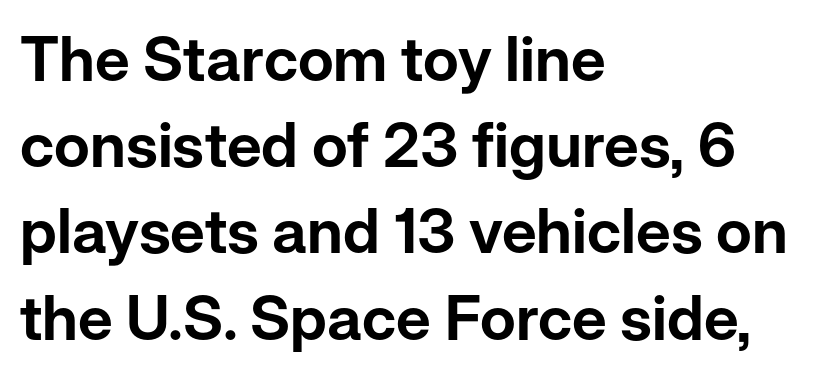
{"serif": "no", "italic": "no", "width": "normal", "stroke_contrast": "low", "x_height": "medium", "monospaced": "no", "underline": "no", "align": "left", "line_spacing": "normal", "line_spacing_ratio": 1.39, "letter_spacing": "normal", "letter_spacing_em": 0.0, "glyph_px": 62}
